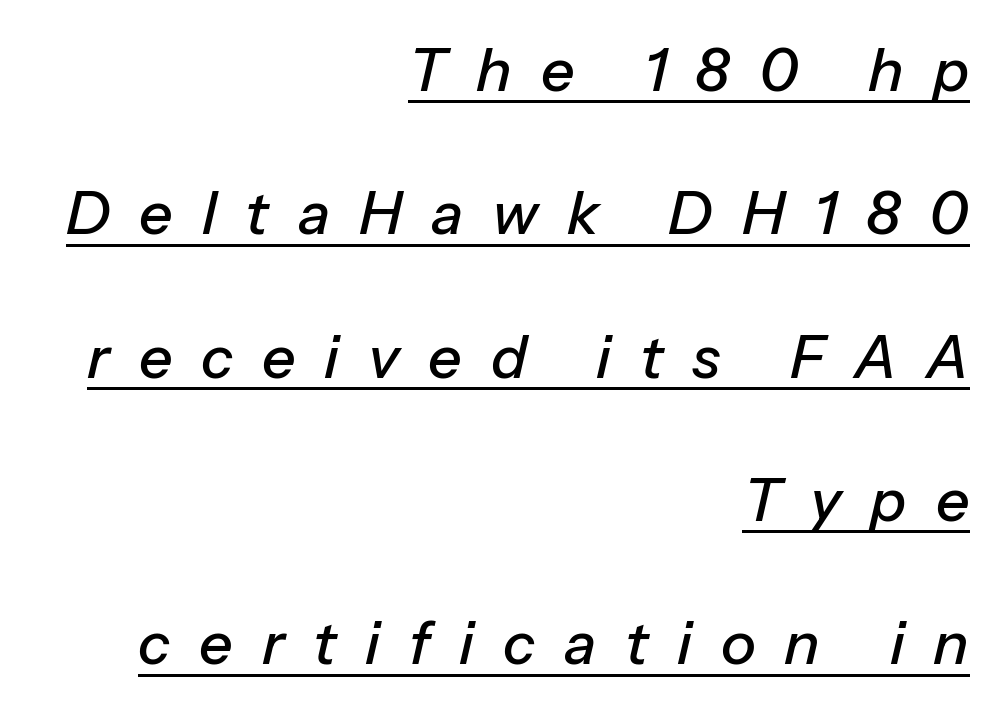
{"italic": "yes", "lean": "right", "slant_degrees": 13, "width": "normal", "stroke_contrast": "low", "x_height": "medium", "monospaced": "no", "underline": "yes", "align": "right", "line_spacing": "loose", "line_spacing_ratio": 2.43, "letter_spacing": "wide", "letter_spacing_em": 0.49, "glyph_px": 59}
